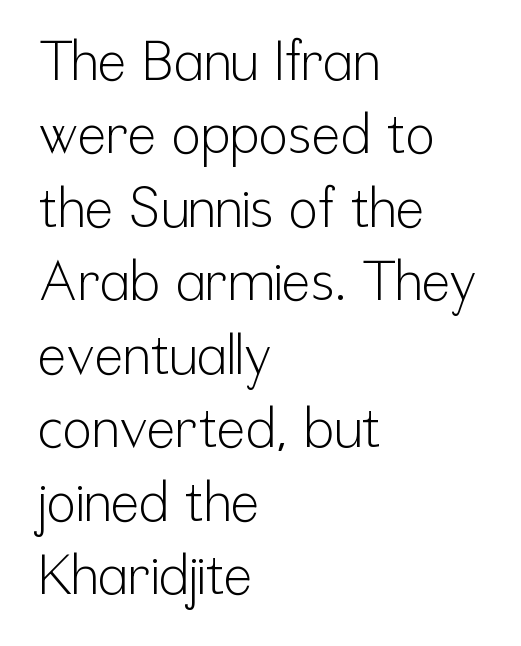
Q: Is the text bold? A: No.
Q: Is the text italic (slanted)? A: No, it is upright.
Q: Is the typeface a serif or a sans-serif typeface? A: Sans-serif.
Q: Is the text underlined? A: No.
Q: How is the paragraph aligned? A: Left-aligned.
Q: Is the spacing between letters normal or unusually wide? A: Normal.
Q: Is the spacing between lines tight, normal or loose? A: Normal.
Q: Width (condensed, normal, or wide)? A: Condensed.
Q: Stroke contrast? A: Low.
Q: x-height? A: Medium.
Q: Monospaced? A: No.
